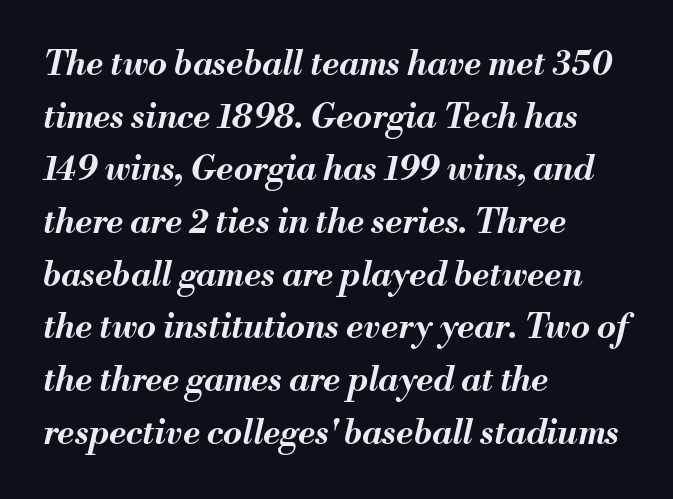
The line-height multiplier appears to be the usual default. The font is running at its bold setting. Posture: slanted. A student would call this left alignment; a typographer would say flush left, rag right. The passage shown is typed in a proportional face where columns would drift. Bare-footed words on every line.
